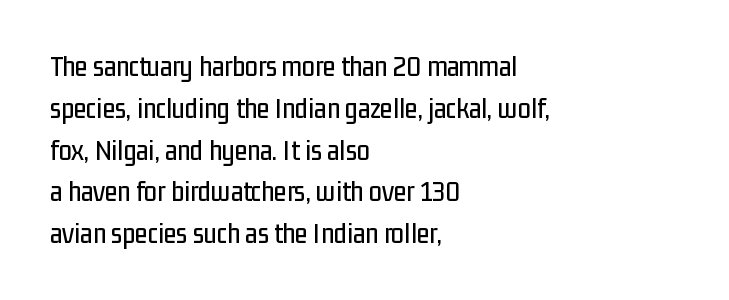
The baseline area is clear. One glance says typical: line gaps are just what's usual. Italic? Not at all — the glyphs are vertical. No feet cap the strokes, marking this as sans-serif type. The tracking reads as untouched default to a designer's eye. All the whitespace from short lines collects on the right.
